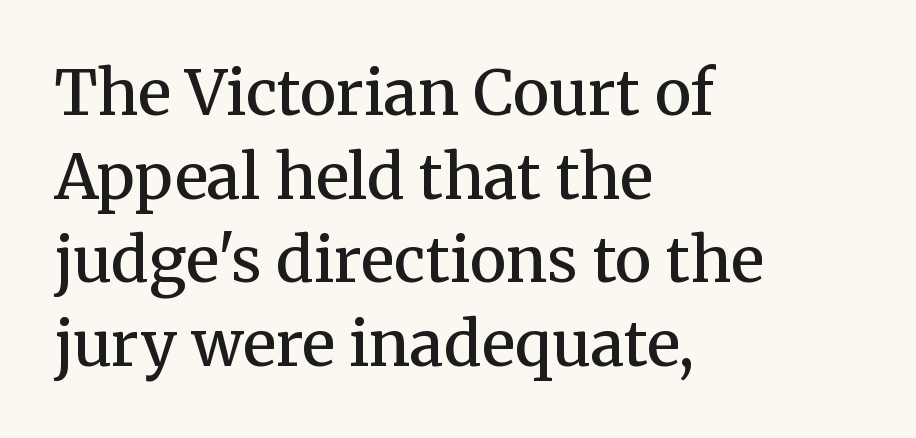
The image shows 62 px semibold serif type, upright; set left-aligned, normal line spacing (1.35x), normal letter spacing, not underlined; medium stroke contrast and a medium x-height.
